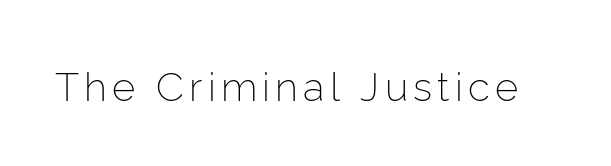
The image shows 40 px light sans-serif type, upright; set not underlined; low stroke contrast and a medium x-height.
